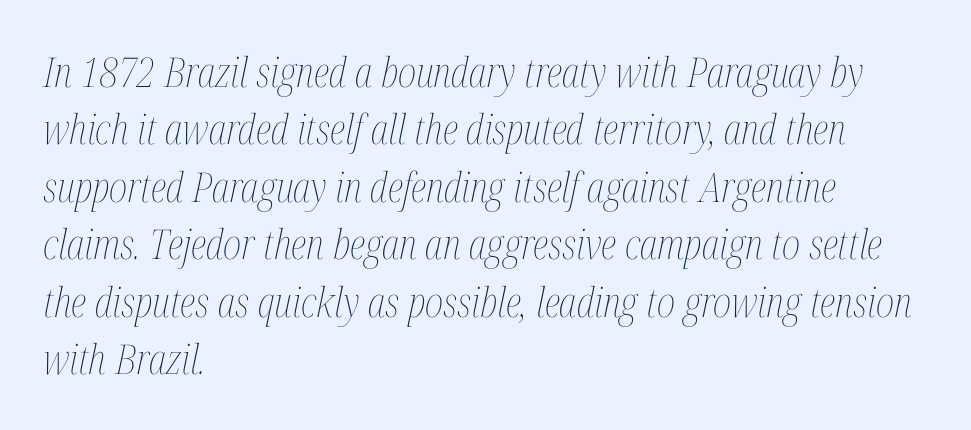
The image shows 41 px thin, condensed type, italic (leaning right); set left-aligned, normal line spacing (1.4x), normal letter spacing, not underlined; medium stroke contrast and a medium x-height.
